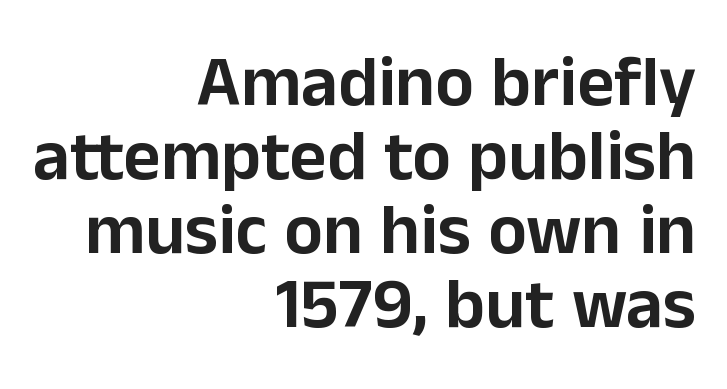
Q: Is the text italic (slanted)? A: No, it is upright.
Q: Is the typeface a serif or a sans-serif typeface? A: Sans-serif.
Q: Is the text underlined? A: No.
Q: How is the paragraph aligned? A: Right-aligned.
Q: Is the spacing between letters normal or unusually wide? A: Normal.
Q: Is the spacing between lines tight, normal or loose? A: Tight.
Q: Width (condensed, normal, or wide)? A: Normal.
Q: Stroke contrast? A: Low.
Q: x-height? A: Medium.
Q: Monospaced? A: No.
